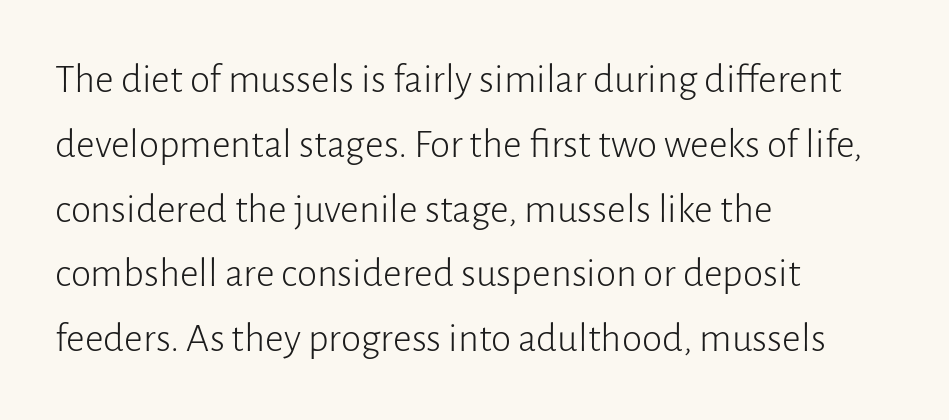
Q: Is the text bold? A: No.
Q: Is the text italic (slanted)? A: No, it is upright.
Q: Is the typeface a serif or a sans-serif typeface? A: Sans-serif.
Q: Is the text underlined? A: No.
Q: How is the paragraph aligned? A: Left-aligned.
Q: Is the spacing between letters normal or unusually wide? A: Normal.
Q: Is the spacing between lines tight, normal or loose? A: Normal.
Q: Width (condensed, normal, or wide)? A: Normal.
Q: Stroke contrast? A: Low.
Q: x-height? A: Medium.
Q: Monospaced? A: No.
